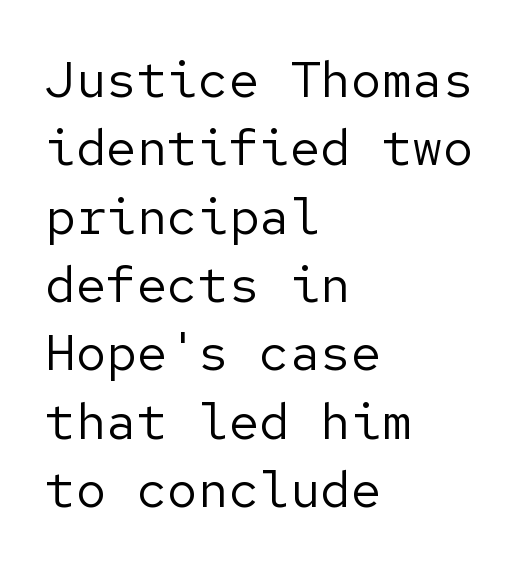
The image shows 51 px regular-weight sans-serif type, upright; set left-aligned, normal line spacing (1.34x), normal letter spacing, not underlined; low stroke contrast and a medium x-height.
